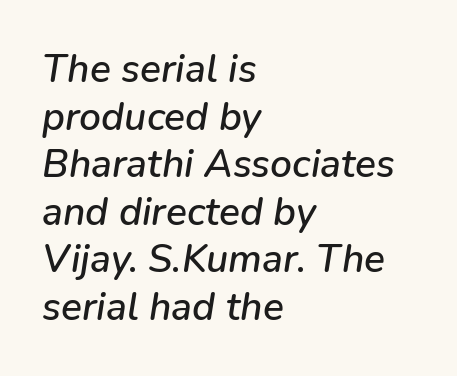
The image shows 39 px text type, italic (leaning right); set left-aligned, line spacing 1.22x, normal letter spacing, not underlined; low stroke contrast and a medium x-height.
